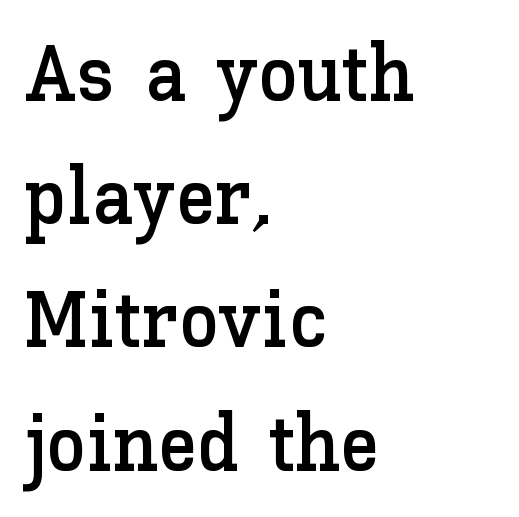
{"italic": "no", "width": "normal", "stroke_contrast": "low", "x_height": "medium", "monospaced": "no", "underline": "no", "align": "left", "line_spacing": "normal", "line_spacing_ratio": 1.54, "letter_spacing": "normal", "letter_spacing_em": 0.0, "glyph_px": 80}
